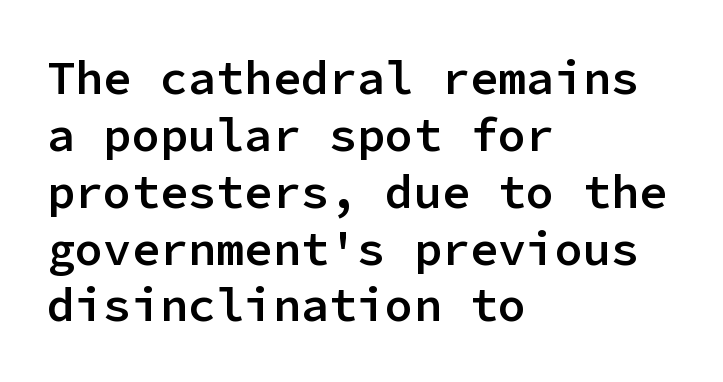
Glance below the letters and you will spot only blank space. Line starts are locked; line ends wander. The gaps between neighbouring characters are ordinary and unremarkable. Italic? Not at all — the glyphs are vertical. The font family rendered here belongs to the sans-serif group.
